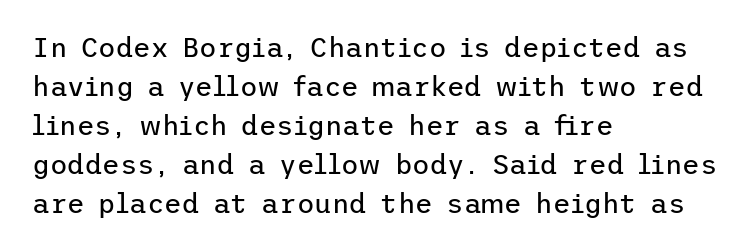
Nothing heavy about these letters — not bold at all. The block of text has a typical density, with ordinary space between rows. Posture: straight, roman, zero tilt. Quick note: underline off. The letterforms sit shoulder to shoulder at normal distance.
